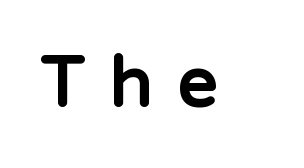
Q: Is the text bold? A: Yes.
Q: Is the text italic (slanted)? A: No, it is upright.
Q: Is the typeface a serif or a sans-serif typeface? A: Sans-serif.
Q: Is the text underlined? A: No.
Q: Is the spacing between letters normal or unusually wide? A: Unusually wide.
Q: Width (condensed, normal, or wide)? A: Normal.
Q: Stroke contrast? A: Low.
Q: x-height? A: Medium.
Q: Monospaced? A: No.
